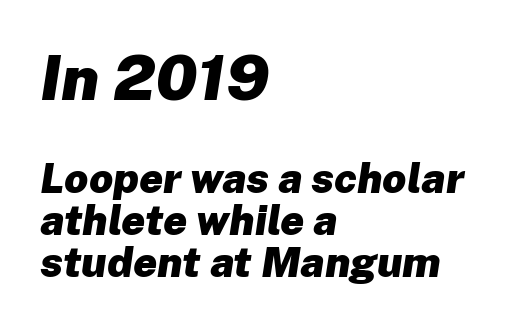
Q: Is the text bold? A: Yes.
Q: Is the text italic (slanted)? A: Yes, it leans right by about 8 degrees.
Q: Is the text underlined? A: No.
Q: How is the paragraph aligned? A: Left-aligned.
Q: Is the spacing between letters normal or unusually wide? A: Normal.
Q: Is the spacing between lines tight, normal or loose? A: Tight.
Q: Which block of text is set in a larger size, the first (top) or the second (bottom)? A: The first (top) one.
Q: Width (condensed, normal, or wide)? A: Normal.
Q: Stroke contrast? A: Low.
Q: x-height? A: Medium.
Q: Monospaced? A: No.
